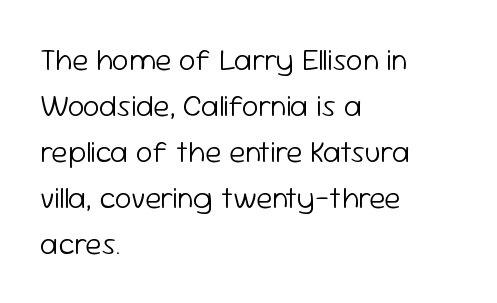
The image shows 30 px light sans-serif type, upright; set left-aligned, normal line spacing (1.53x), normal letter spacing, not underlined; low stroke contrast and a medium x-height.
